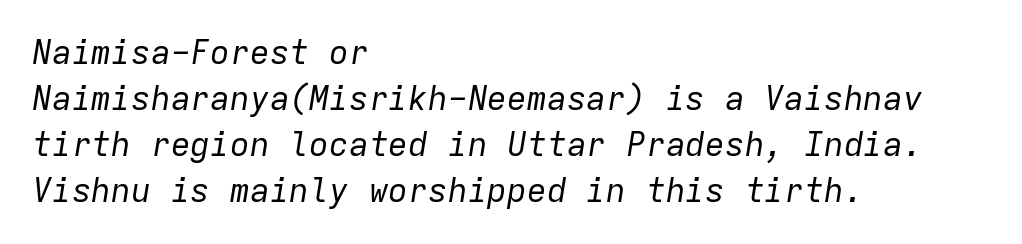
Clear beneath every line of the passage. This is oblique type, the kind used for emphasis or titles. One-word summary of the alignment: left. The face used here is rendered with its standard letterfit. Vertical stems look standard width or narrower in stroke. Horizontal bands of white between lines are of average thickness.
